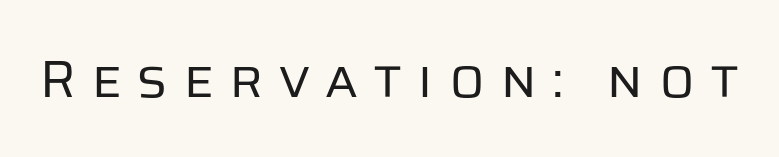
The image shows 52 px regular-weight sans-serif type, upright; set unusually wide letter spacing (+0.29 em), not underlined; low stroke contrast and a large x-height.
